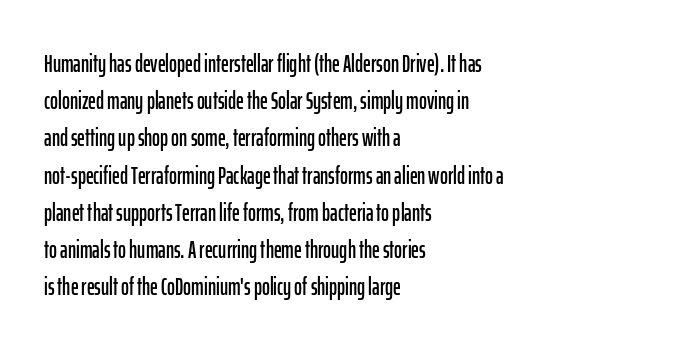
{"italic": "no", "underline": "no", "align": "left", "line_spacing": "normal", "line_spacing_ratio": 1.55, "letter_spacing": "normal", "letter_spacing_em": 0.0, "glyph_px": 24}
